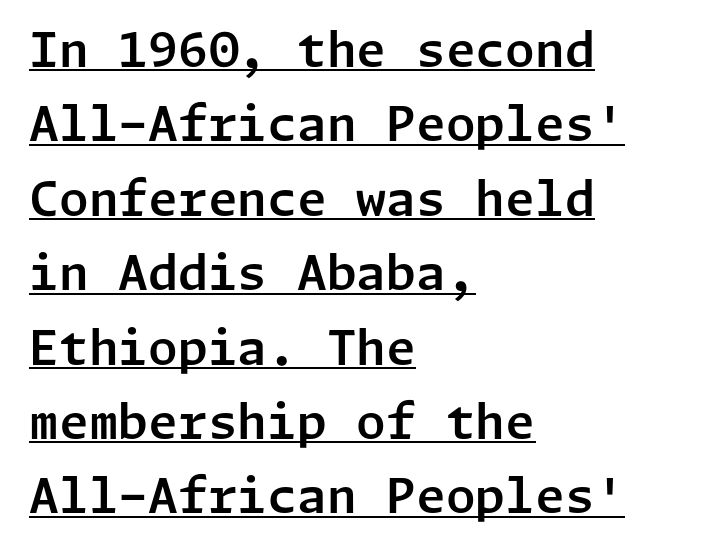
The image shows 48 px sans-serif type, upright; set left-aligned, normal line spacing (1.55x), normal letter spacing, underlined; low stroke contrast and a medium x-height.
